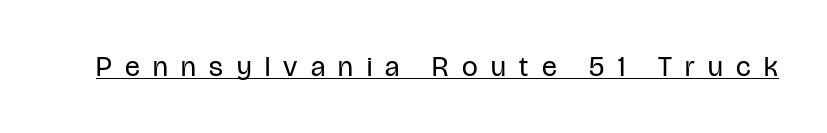
The image shows 28 px regular-weight, condensed sans-serif type, upright; set unusually wide letter spacing (+0.48 em), underlined; low stroke contrast and a large x-height.
